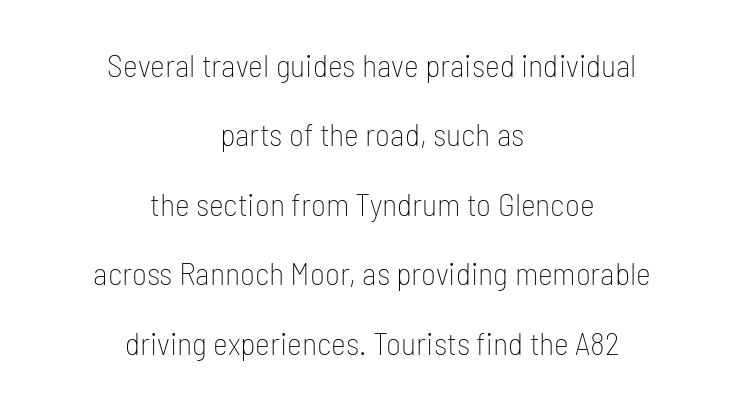
The image shows 32 px thin, condensed sans-serif type, upright; set centered, loose line spacing (2.17x), normal letter spacing, not underlined; low stroke contrast and a medium x-height.
